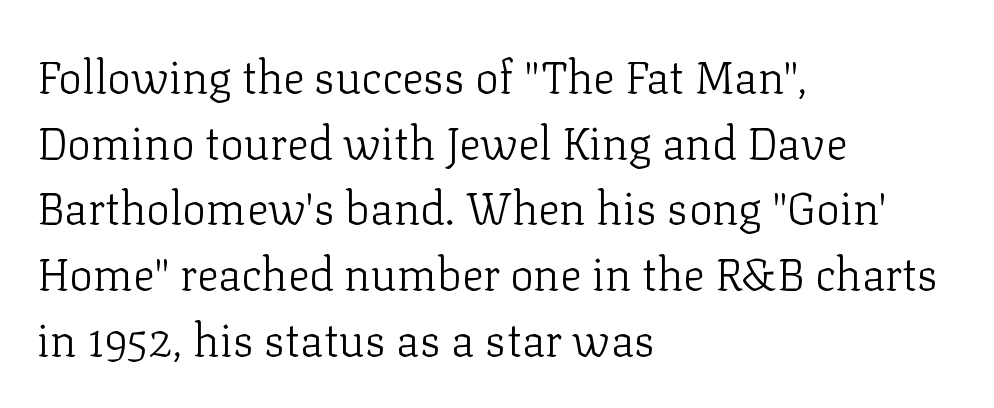
Posture: vertical. Summary of vertical rhythm: regular, with standard interline spacing. Here the glyphs are tracked normally, forming tight word shapes. Typeset ragged right — the left edge is the straight one. Clear beneath every line of the passage.
